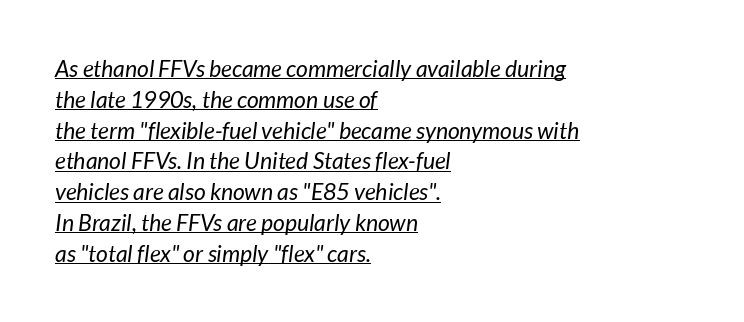
Q: Is the text bold? A: No.
Q: Is the text underlined? A: Yes.
Q: How is the paragraph aligned? A: Left-aligned.
Q: Is the spacing between letters normal or unusually wide? A: Normal.
Q: Is the spacing between lines tight, normal or loose? A: Normal.
